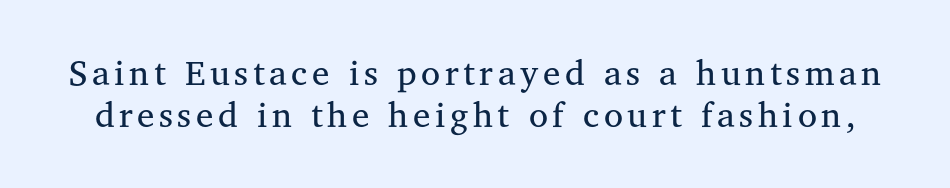
This sample has the flowing, uneven cadence of proportional lettering. If you drew a line through each stem, it would be perfectly vertical. Nothing heavy about these letters — not bold at all. The foot of each line stays bare and open.
